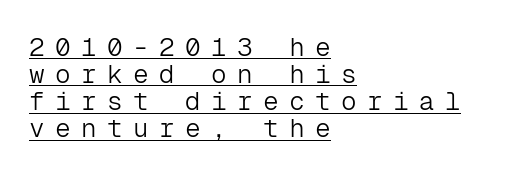
Q: Is the text bold? A: No.
Q: Is the text italic (slanted)? A: No, it is upright.
Q: Is the text underlined? A: Yes.
Q: How is the paragraph aligned? A: Left-aligned.
Q: Is the spacing between letters normal or unusually wide? A: Unusually wide.
Q: Is the spacing between lines tight, normal or loose? A: Tight.
